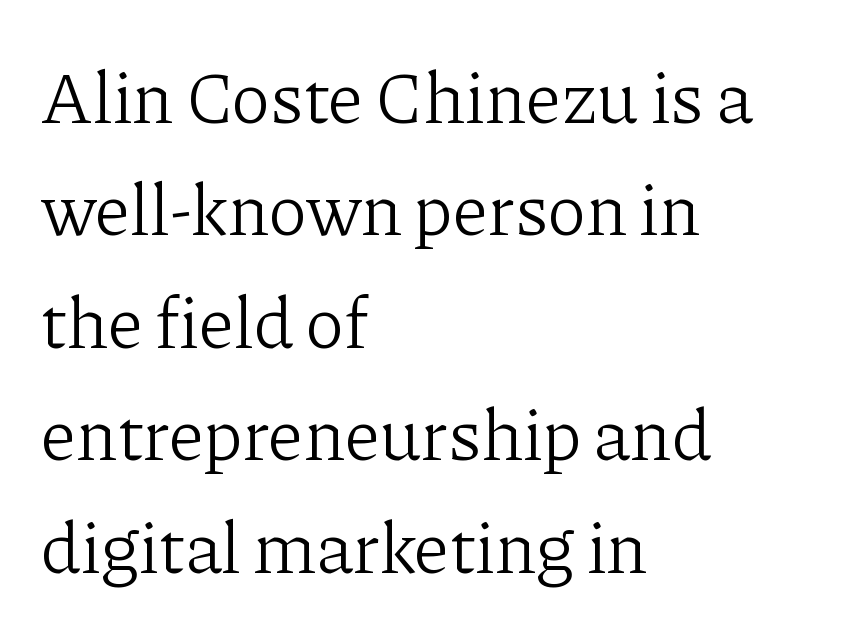
{"serif": "yes", "italic": "no", "bold": "no", "weight": "light", "width": "normal", "stroke_contrast": "low", "x_height": "medium", "monospaced": "no", "underline": "no", "align": "left", "line_spacing": "normal", "line_spacing_ratio": 1.54, "letter_spacing": "normal", "letter_spacing_em": 0.0, "glyph_px": 73}
